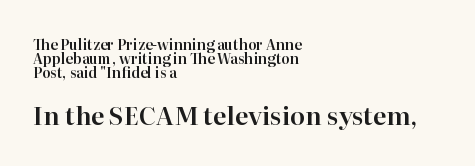
The letterforms sit shoulder to shoulder at normal distance. Is the block centered? No — it sits flush against the left margin. Bare-footed words on every line. This sample uses an upright cut, with every glyph sitting square on the baseline. Vertically, the passage feels compressed, each row crowding the next.
